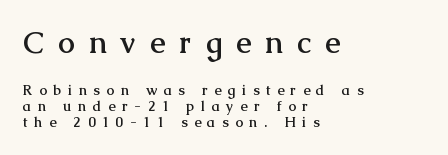
{"serif": "yes", "italic": "no", "bold": "yes", "weight": "semibold", "width": "normal", "stroke_contrast": "medium", "x_height": "medium", "monospaced": "no", "underline": "no", "align": "left", "line_spacing": "tight", "line_spacing_ratio": 1.13, "letter_spacing": "wide", "letter_spacing_em": 0.48, "larger_block": "first", "size_ratio": 2.14, "glyph_px": 30}
